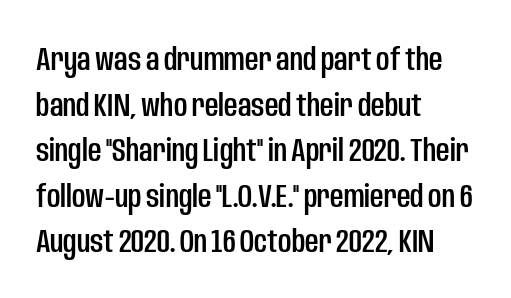
{"serif": "no", "italic": "no", "width": "condensed", "stroke_contrast": "low", "x_height": "large", "monospaced": "no", "underline": "no", "align": "left", "line_spacing": "normal", "line_spacing_ratio": 1.38, "letter_spacing": "normal", "letter_spacing_em": 0.0, "glyph_px": 33}
